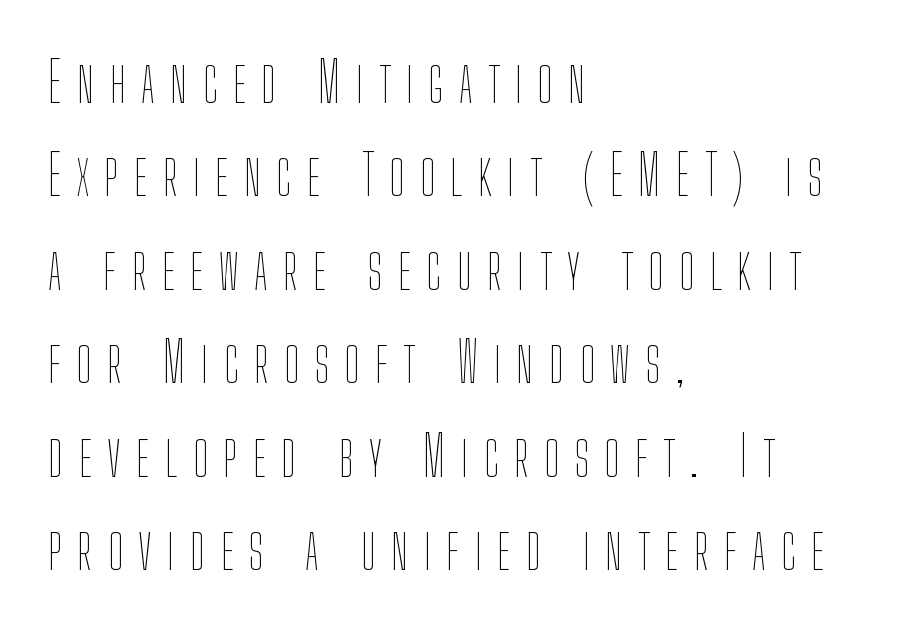
Normally led — the rows are evenly, conventionally spaced. A typesetter would call this heavily tracked-out type. The letters stand straight up with perfectly vertical stems. Line beginnings align vertically; line endings do not.
